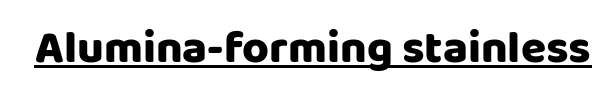
{"serif": "no", "italic": "no", "width": "normal", "stroke_contrast": "low", "x_height": "large", "monospaced": "no", "underline": "yes", "letter_spacing": "normal", "letter_spacing_em": 0.0, "glyph_px": 46}
